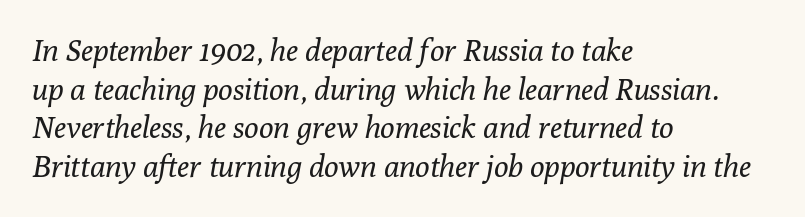
A quiet, ordinary-to-light weight characterises the typeface. Compared with typical body copy, the letter spacing here is the same. Honestly, there is no underline to notice here at all. Compared with typical paragraphs, the rows here are spaced about the same. Where is the straight margin? On the left. A typesetter would call this proportional, since set widths differ per character.
